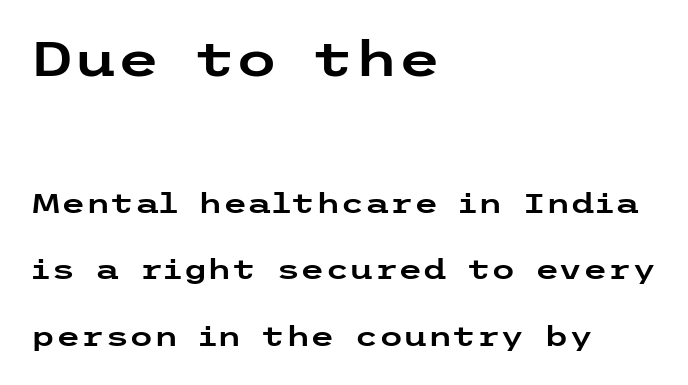
Tracking here is standard; glyphs follow each other at the usual distance. The lines in this sample share a left origin and differ only in where they stop. This rendering features lettering with no underline. Italic? Not at all — the glyphs are vertical. Students, observe: this is what heavily led, spacious text looks like. Nothing sits at the stroke ends, so this counts as sans-serif.
